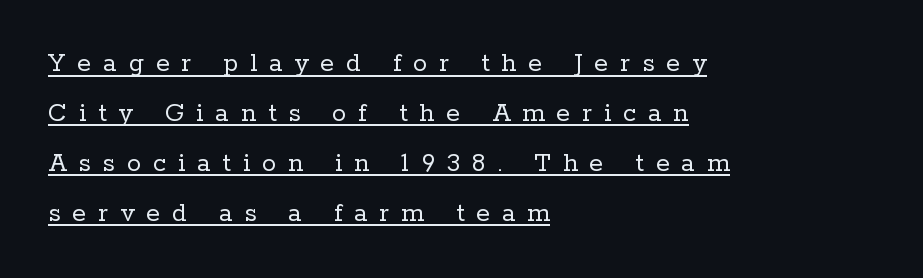
Q: Is the text bold? A: No.
Q: Is the text italic (slanted)? A: No, it is upright.
Q: Is the typeface a serif or a sans-serif typeface? A: Serif.
Q: Is the text underlined? A: Yes.
Q: How is the paragraph aligned? A: Left-aligned.
Q: Is the spacing between letters normal or unusually wide? A: Unusually wide.
Q: Width (condensed, normal, or wide)? A: Normal.
Q: Stroke contrast? A: Low.
Q: x-height? A: Medium.
Q: Monospaced? A: No.
